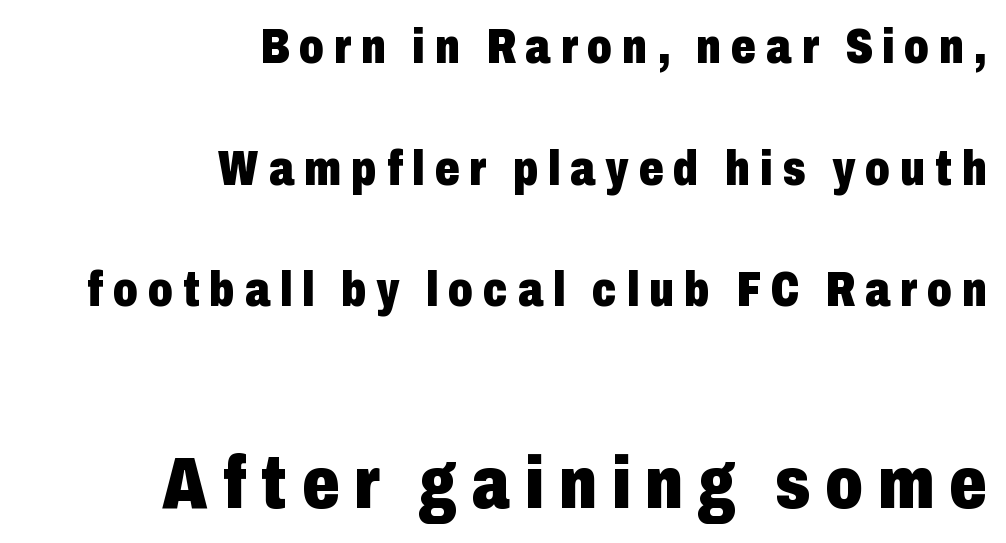
{"serif": "no", "italic": "no", "bold": "yes", "weight": "heavy", "width": "condensed", "stroke_contrast": "low", "x_height": "medium", "monospaced": "no", "underline": "no", "align": "right", "line_spacing": "loose", "line_spacing_ratio": 2.48, "letter_spacing": "wide", "letter_spacing_em": 0.2, "larger_block": "second", "size_ratio": 1.51, "glyph_px": 74}
